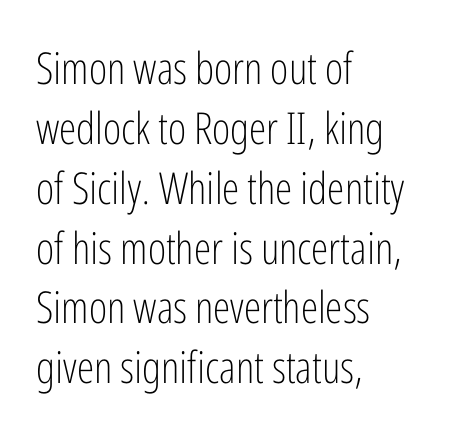
{"serif": "no", "italic": "no", "bold": "no", "weight": "light", "width": "condensed", "stroke_contrast": "low", "x_height": "medium", "monospaced": "no", "underline": "no", "align": "left", "line_spacing": "normal", "line_spacing_ratio": 1.36, "letter_spacing": "normal", "letter_spacing_em": 0.0, "glyph_px": 44}
